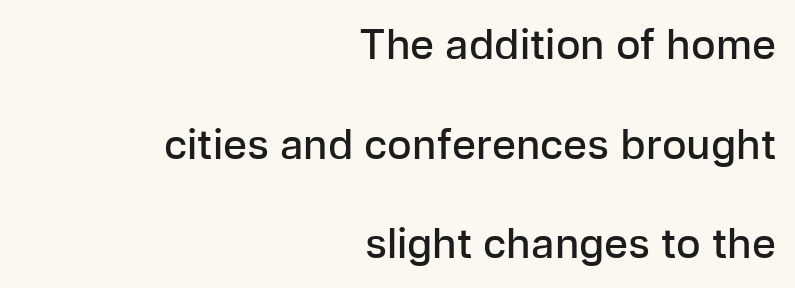
Rule under the text: the space is simply empty. Is this a fixed-width face? No — the glyphs have proportional, varying widths. Emphasis by weight is partial: semibold. The font's upright variant was chosen for this text. Observe the ordinary spacing: letters are neighbours, not strangers. Which margin do the lines hug? The right one — the left edge is uneven.
